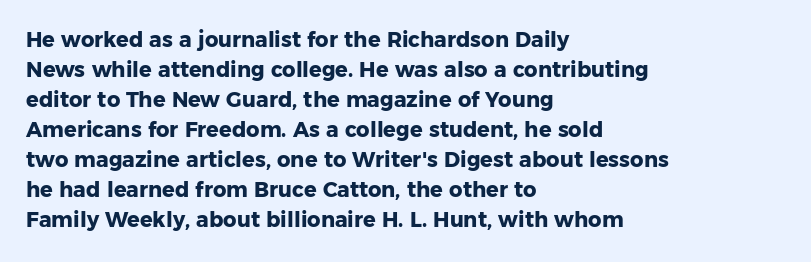
The font's upright variant was chosen for this text. These lines keep a tight, regular rhythm from letter to letter. Notice how thick the strokes are: this is what a full bold looks like. These lines sit exactly where default settings would place them.
